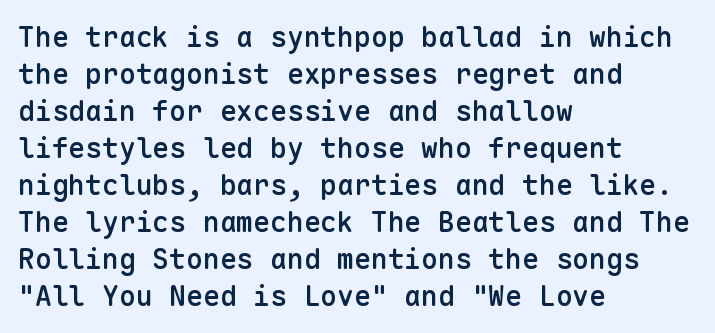
{"serif": "no", "italic": "no", "bold": "semi", "weight": "semibold", "width": "normal", "stroke_contrast": "low", "x_height": "medium", "monospaced": "yes", "underline": "no", "align": "left", "line_spacing": "normal", "line_spacing_ratio": 1.32, "letter_spacing": "normal", "letter_spacing_em": 0.0, "glyph_px": 28}
